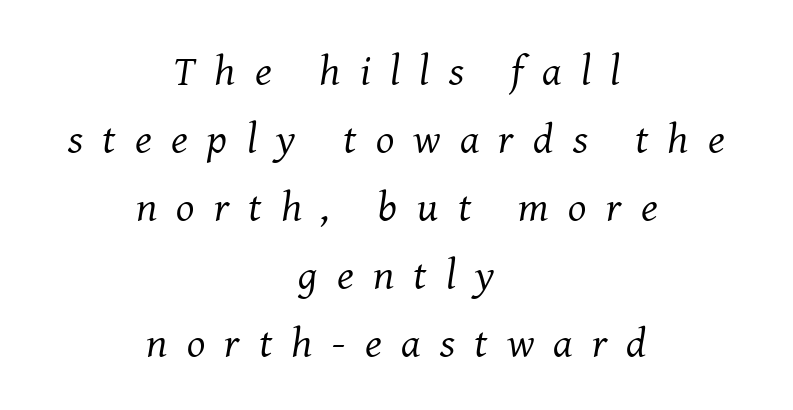
Q: Is the text bold? A: No.
Q: Is the text italic (slanted)? A: Yes, it leans right by about 8 degrees.
Q: Is the typeface a serif or a sans-serif typeface? A: Serif.
Q: Is the text underlined? A: No.
Q: How is the paragraph aligned? A: Centered.
Q: Is the spacing between letters normal or unusually wide? A: Unusually wide.
Q: Is the spacing between lines tight, normal or loose? A: Normal.
Q: Width (condensed, normal, or wide)? A: Normal.
Q: Stroke contrast? A: Medium.
Q: x-height? A: Medium.
Q: Monospaced? A: No.
